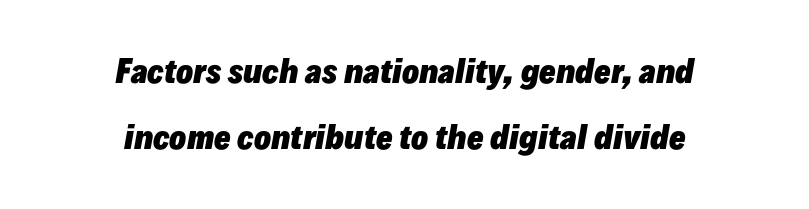
The axis of the letterforms is tilted away from vertical. This sample has the flowing, uneven cadence of proportional lettering. A centered setting, common on invitations and titles, is used for this passage. Underline: absent. In terms of leading, this rendering errs on the spacious side. Heavy-handed strokes throughout: this text is bold.
